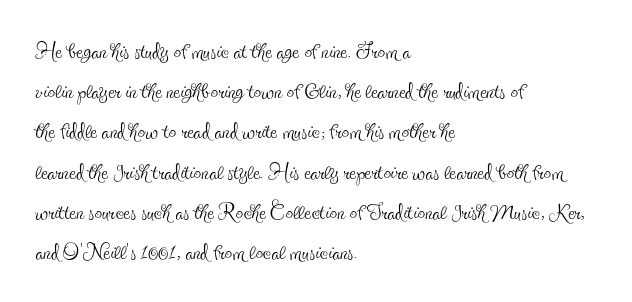
{"serif": "yes", "bold": "no", "weight": "thin", "width": "condensed", "x_height": "small", "monospaced": "no", "underline": "no", "align": "left", "line_spacing": "normal", "line_spacing_ratio": 1.34, "letter_spacing": "normal", "letter_spacing_em": 0.0, "glyph_px": 30}
